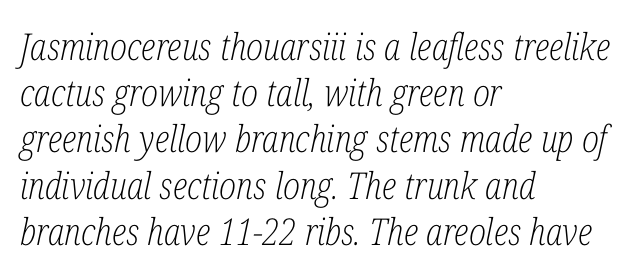
{"serif": "yes", "italic": "yes", "lean": "right", "slant_degrees": 12, "bold": "no", "weight": "light", "width": "condensed", "stroke_contrast": "low", "x_height": "medium", "monospaced": "no", "underline": "no", "align": "left", "line_spacing": "normal", "line_spacing_ratio": 1.25, "letter_spacing": "normal", "letter_spacing_em": 0.0, "glyph_px": 37}
